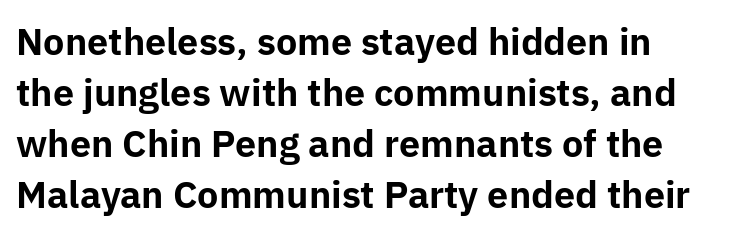
Q: Is the text bold? A: Yes.
Q: Is the text italic (slanted)? A: No, it is upright.
Q: Is the typeface a serif or a sans-serif typeface? A: Sans-serif.
Q: Is the text underlined? A: No.
Q: Is the spacing between letters normal or unusually wide? A: Normal.
Q: Is the spacing between lines tight, normal or loose? A: Normal.
Q: Width (condensed, normal, or wide)? A: Normal.
Q: Stroke contrast? A: Low.
Q: x-height? A: Medium.
Q: Monospaced? A: No.
